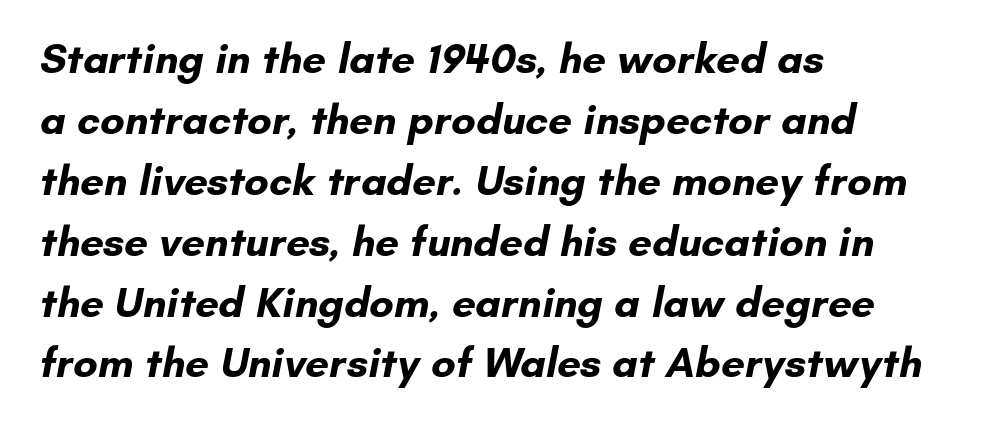
Q: Is the text bold? A: Yes.
Q: Is the typeface a serif or a sans-serif typeface? A: Sans-serif.
Q: Is the text underlined? A: No.
Q: How is the paragraph aligned? A: Left-aligned.
Q: Is the spacing between letters normal or unusually wide? A: Normal.
Q: Is the spacing between lines tight, normal or loose? A: Normal.
Q: Width (condensed, normal, or wide)? A: Normal.
Q: Stroke contrast? A: Low.
Q: x-height? A: Small.
Q: Monospaced? A: No.
